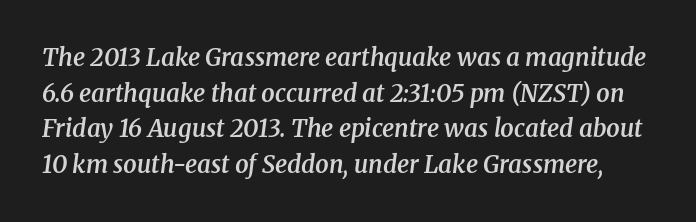
{"italic": "yes", "lean": "right", "slant_degrees": 8, "bold": "semi", "underline": "no", "line_spacing": "normal", "line_spacing_ratio": 1.48, "letter_spacing": "normal", "letter_spacing_em": 0.0, "glyph_px": 24}
